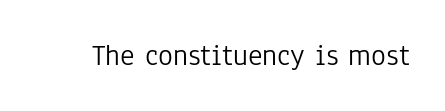
{"serif": "no", "italic": "no", "bold": "no", "weight": "light", "width": "condensed", "stroke_contrast": "low", "x_height": "medium", "monospaced": "no", "underline": "no", "letter_spacing": "normal", "letter_spacing_em": 0.0, "glyph_px": 31}
